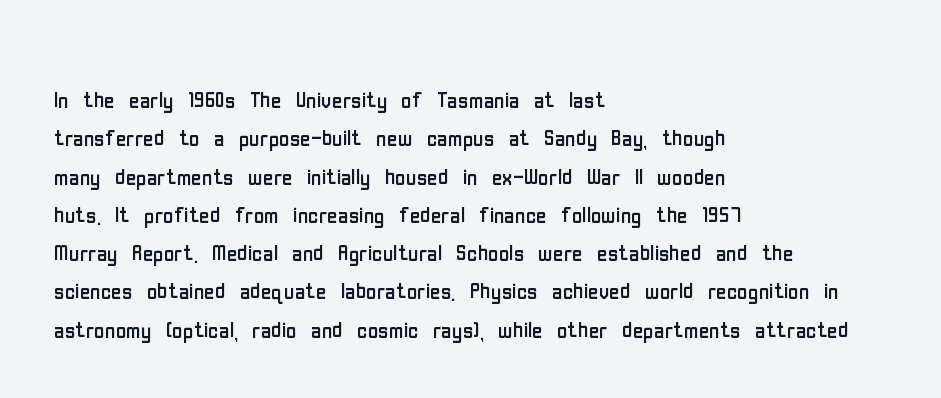
Characters follow at the spacing the type designer built in. Looks like regular typesetting: each glyph gets only the width it needs. Line spacing here is normal. Reading down the block, your eye returns to a fixed left position each line. Quick note: not italic, upright.
